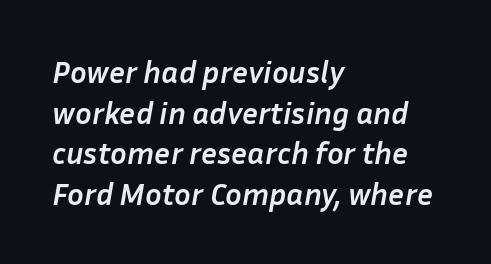
The image shows 31 px semibold type, italic (leaning right); set left-aligned, normal line spacing (1.31x), normal letter spacing, not underlined; low stroke contrast and a medium x-height.
